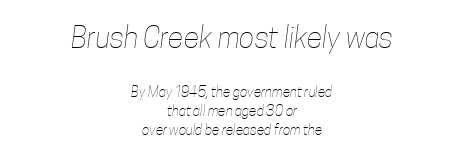
The image shows 29 px thin, condensed type; set centered, normal line spacing (1.39x), normal letter spacing, not underlined; the first (top) block is 2.07x larger; low stroke contrast and a medium x-height.
